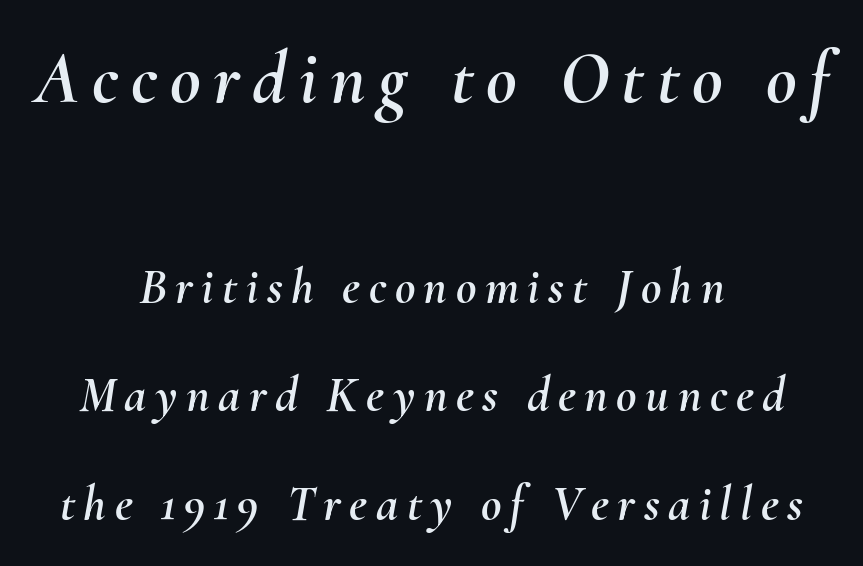
Q: Is the text italic (slanted)? A: Yes, it leans right by about 10 degrees.
Q: Is the text underlined? A: No.
Q: How is the paragraph aligned? A: Centered.
Q: Is the spacing between lines tight, normal or loose? A: Loose.
Q: Which block of text is set in a larger size, the first (top) or the second (bottom)? A: The first (top) one.
Q: Width (condensed, normal, or wide)? A: Normal.
Q: Stroke contrast? A: Medium.
Q: x-height? A: Small.
Q: Monospaced? A: No.
